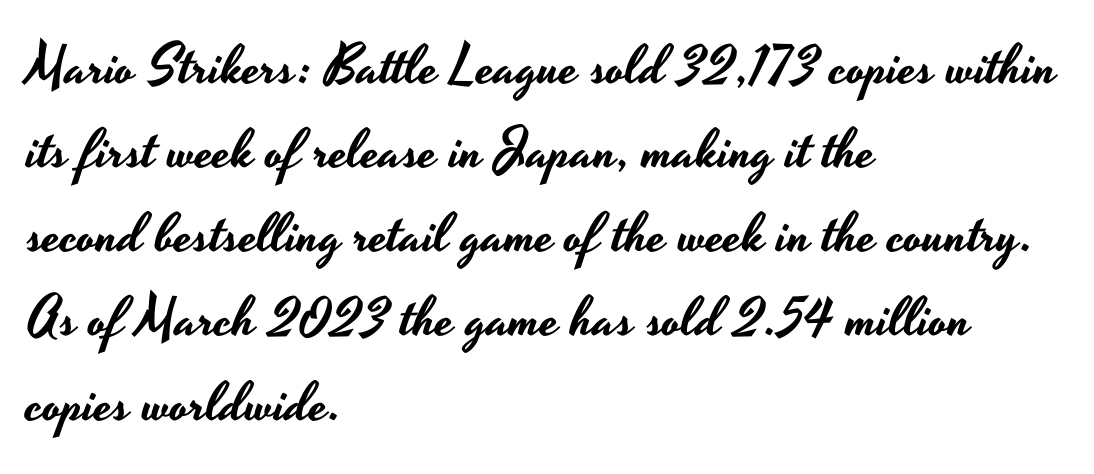
I'd call this a sans setting — the letters go barefoot. The type is set solid horizontally, with unmodified tracking. The face used here is proportionally spaced, like ordinary book or web type. Is the block centered? No — it sits flush against the left margin. Honestly, the row spacing looks completely unremarkable.
